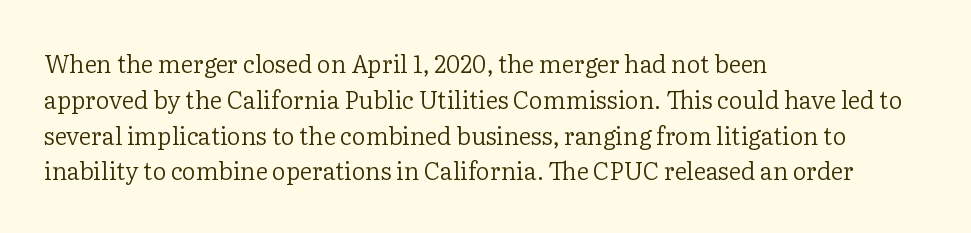
The setting favours the left margin, as ordinary paragraphs usually do. Upright lettering throughout. Letter spacing: default. No chunkiness to these letters — they're not bold.
